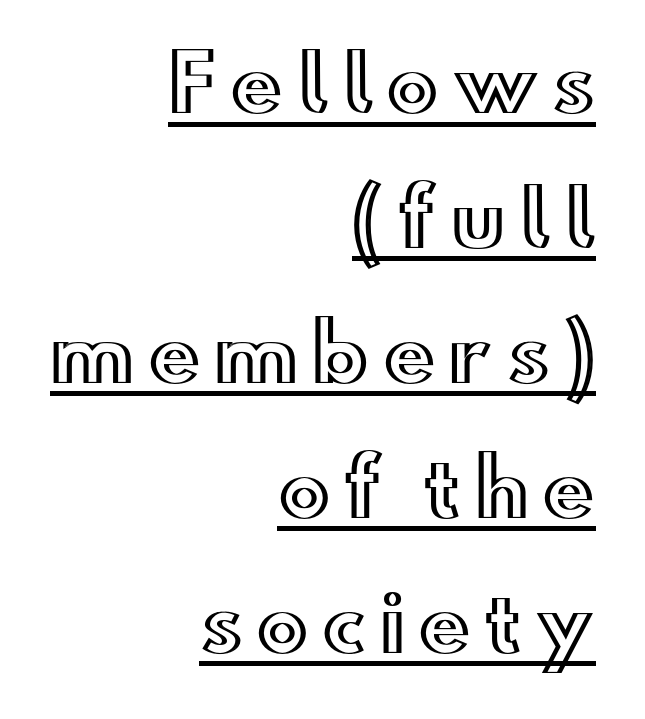
Q: Is the text italic (slanted)? A: No, it is upright.
Q: Is the text underlined? A: Yes.
Q: How is the paragraph aligned? A: Right-aligned.
Q: Width (condensed, normal, or wide)? A: Wide.
Q: x-height? A: Small.
Q: Monospaced? A: No.
